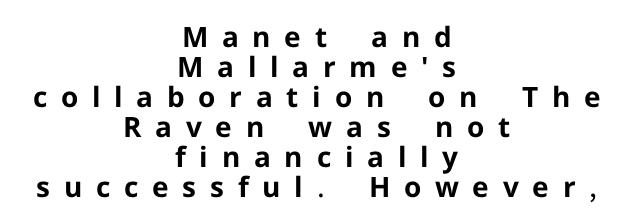
{"serif": "no", "italic": "no", "bold": "yes", "weight": "bold", "width": "normal", "stroke_contrast": "low", "x_height": "medium", "monospaced": "no", "underline": "no", "align": "center", "line_spacing": "tight", "line_spacing_ratio": 1.07, "letter_spacing": "wide", "letter_spacing_em": 0.49, "glyph_px": 28}
